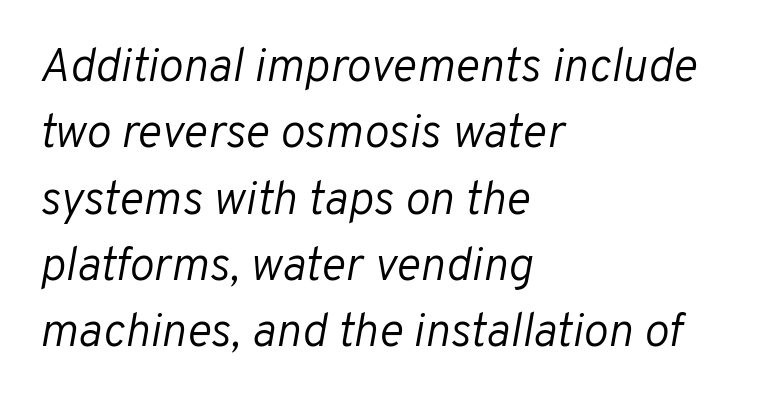
{"italic": "yes", "lean": "right", "slant_degrees": 10, "bold": "no", "weight": "light", "width": "normal", "stroke_contrast": "low", "x_height": "medium", "monospaced": "no", "underline": "no", "align": "left", "line_spacing": "normal", "line_spacing_ratio": 1.41, "letter_spacing": "normal", "letter_spacing_em": 0.0, "glyph_px": 47}
